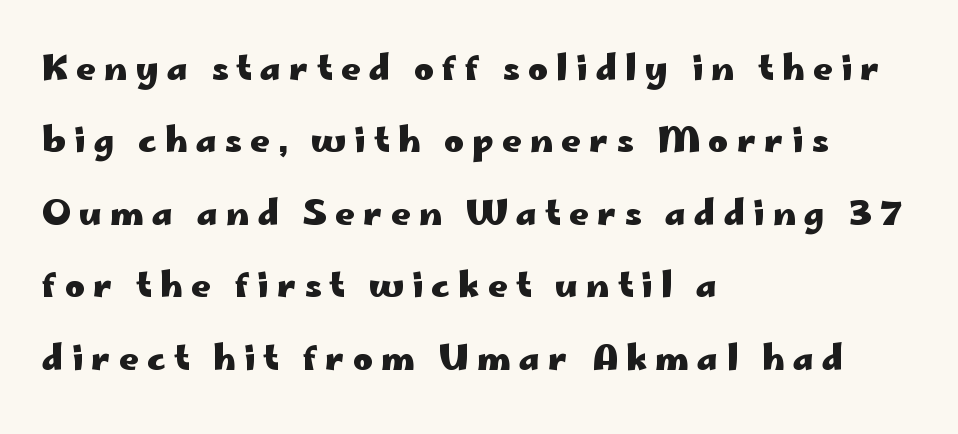
The typesetting leans heavy: a genuine bold. The glyphs in this specimen are sans serif. No italicization has been applied; the sample stays upright. Lines of text with bare space underneath. Caption: expanded tracking, letters set apart.
